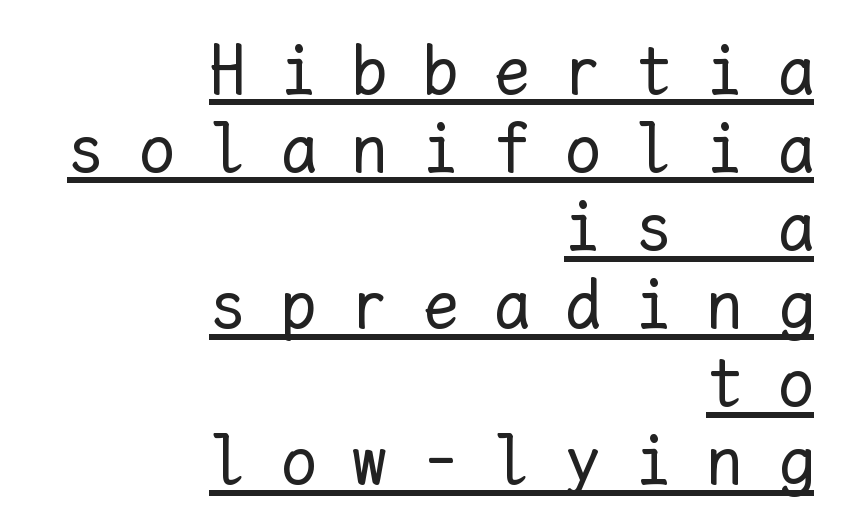
Q: Is the text bold? A: No.
Q: Is the text italic (slanted)? A: No, it is upright.
Q: Is the text underlined? A: Yes.
Q: How is the paragraph aligned? A: Right-aligned.
Q: Is the spacing between letters normal or unusually wide? A: Unusually wide.
Q: Is the spacing between lines tight, normal or loose? A: Tight.
Q: Width (condensed, normal, or wide)? A: Normal.
Q: Stroke contrast? A: Low.
Q: x-height? A: Medium.
Q: Monospaced? A: Yes.
